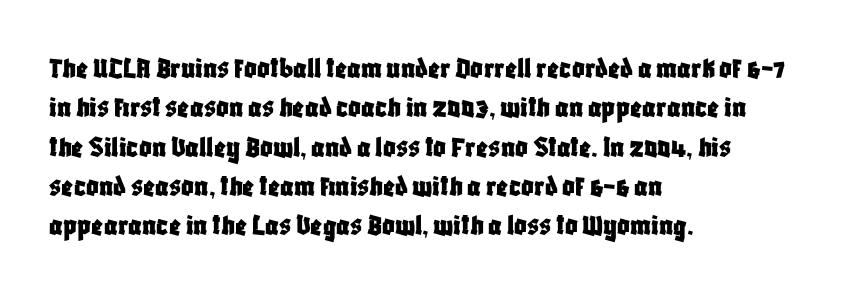
Q: Is the text italic (slanted)? A: No, it is upright.
Q: Is the typeface a serif or a sans-serif typeface? A: Sans-serif.
Q: Is the text underlined? A: No.
Q: How is the paragraph aligned? A: Left-aligned.
Q: Is the spacing between letters normal or unusually wide? A: Normal.
Q: Is the spacing between lines tight, normal or loose? A: Normal.
Q: Width (condensed, normal, or wide)? A: Condensed.
Q: Stroke contrast? A: Low.
Q: x-height? A: Large.
Q: Monospaced? A: No.
